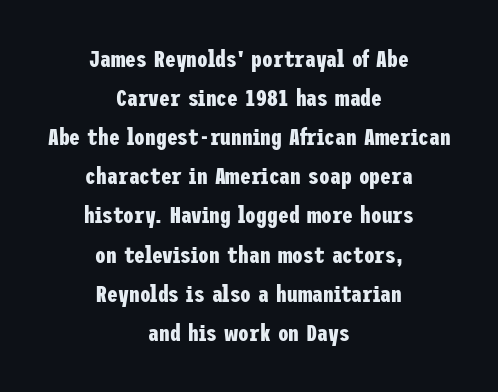
Q: Is the text bold? A: Yes.
Q: Is the text italic (slanted)? A: No, it is upright.
Q: Is the text underlined? A: No.
Q: How is the paragraph aligned? A: Centered.
Q: Is the spacing between letters normal or unusually wide? A: Normal.
Q: Is the spacing between lines tight, normal or loose? A: Normal.
